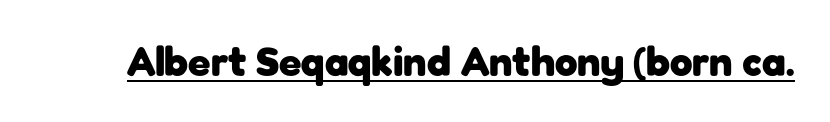
{"serif": "no", "italic": "no", "bold": "yes", "weight": "heavy", "width": "normal", "stroke_contrast": "low", "x_height": "medium", "monospaced": "no", "underline": "yes", "letter_spacing": "normal", "letter_spacing_em": 0.0, "glyph_px": 41}
